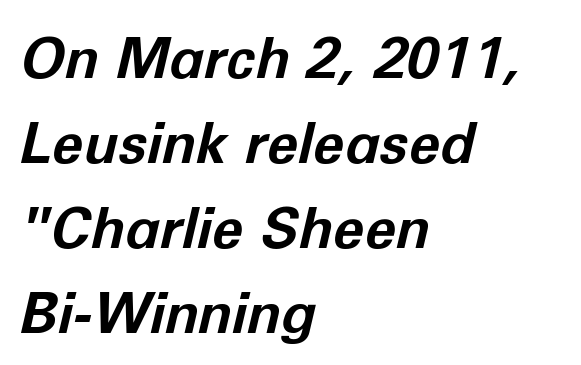
Characters follow at the spacing the type designer built in. Casual observation: everything's shoved over to the left. Normally led — the rows are evenly, conventionally spaced. Plain, unruled lines of type. I'd describe the lettering as bold — thick and assertive. The letters advance in unequal steps, a hallmark of proportional type.
